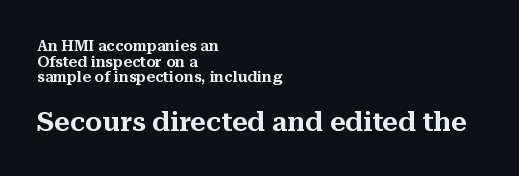
Does the bottom block carry the larger type? Yes, it does. Any mark beneath the type? The region is blank. A typesetter would mark this as roman, not italic. Standard letterfit; no display-style spreading of the glyphs.
